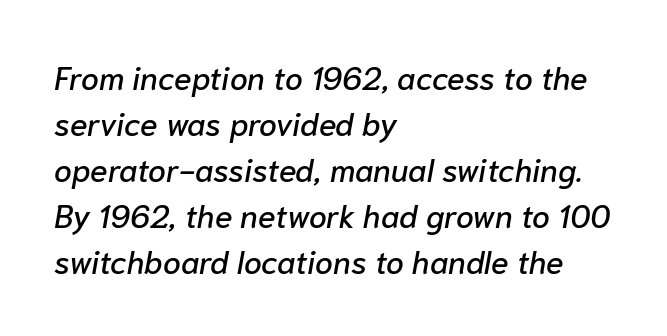
The image shows 32 px text type, italic (leaning right); set left-aligned, normal line spacing (1.44x), normal letter spacing, not underlined; low stroke contrast and a medium x-height.
